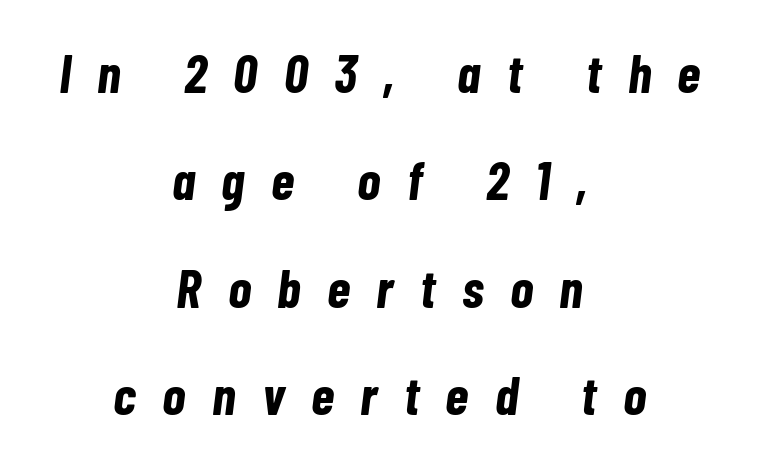
There's an unmistakable incline to the writing here. Observe the wide spacing: letters keep a clear distance from each other. Plain, unruled lines of type. Note the varied advance widths — an 'i' is clearly narrower than an 'm'.
